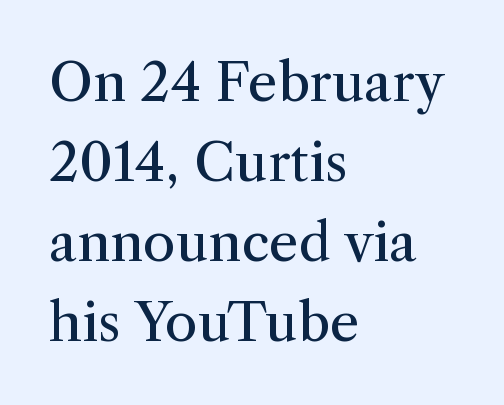
{"serif": "yes", "italic": "no", "bold": "no", "weight": "regular", "width": "normal", "stroke_contrast": "medium", "x_height": "medium", "monospaced": "no", "underline": "no", "align": "left", "line_spacing": "normal", "line_spacing_ratio": 1.51, "letter_spacing": "normal", "letter_spacing_em": 0.0, "glyph_px": 53}
